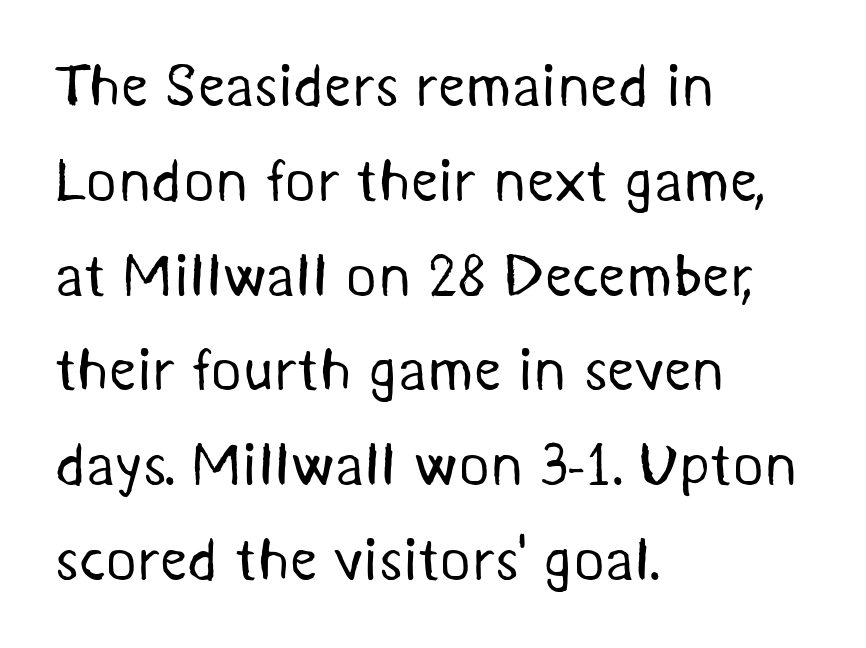
The image shows 60 px regular-weight sans-serif type; set left-aligned, normal line spacing (1.58x), normal letter spacing, not underlined; medium stroke contrast and a medium x-height.
